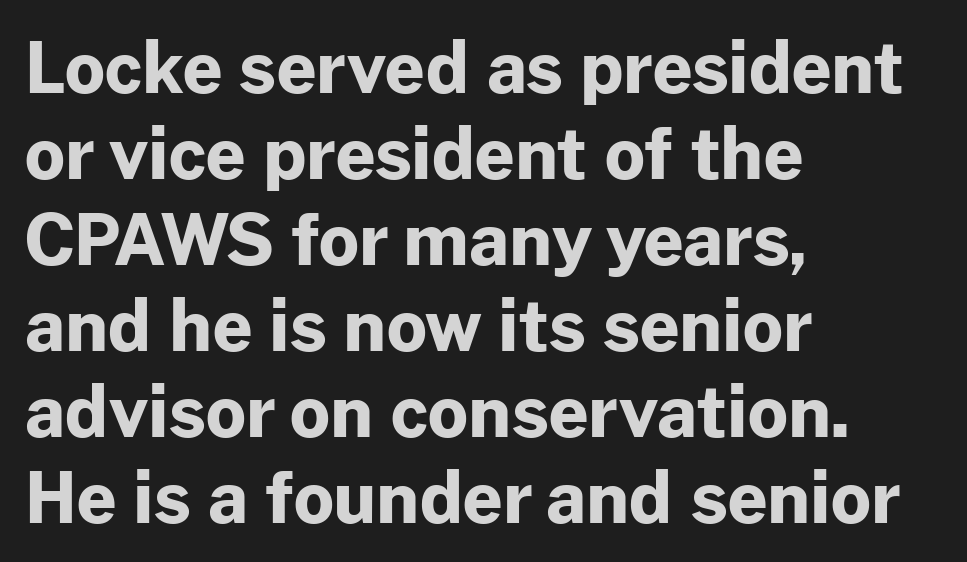
The sample has been set heavy, in full bold. Note: no serifs on the glyphs. The rendering uses natural spacing where letterforms have individual widths. Is there any slant? The stems are plumb. Students, note that the glyphs here touch the page at normal intervals. Check the space under the baseline: it is left empty.
